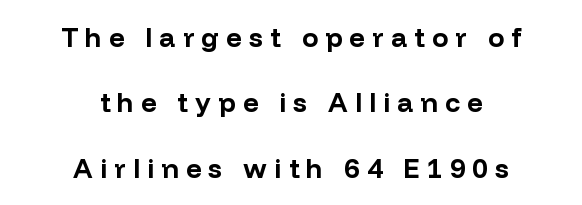
The image shows 27 px bold type, upright; set centered, loose line spacing (2.42x), unusually wide letter spacing (+0.27 em), not underlined.
